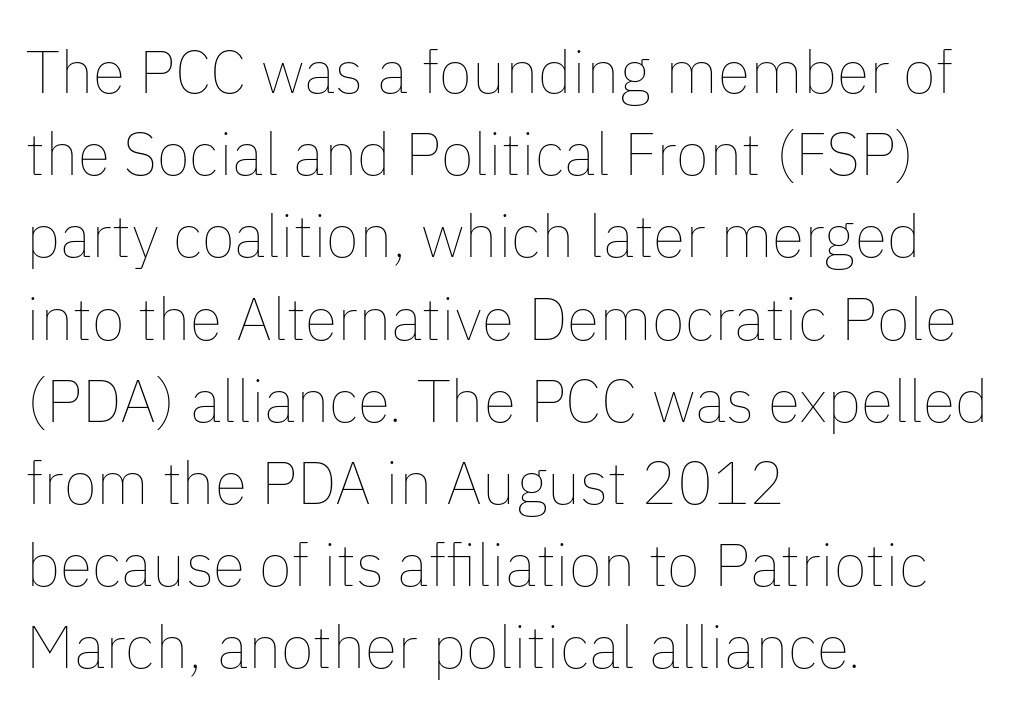
{"italic": "no", "bold": "no", "weight": "thin", "width": "normal", "stroke_contrast": "low", "x_height": "medium", "monospaced": "no", "underline": "no", "align": "left", "line_spacing": "normal", "line_spacing_ratio": 1.37, "letter_spacing": "normal", "letter_spacing_em": 0.0, "glyph_px": 60}
